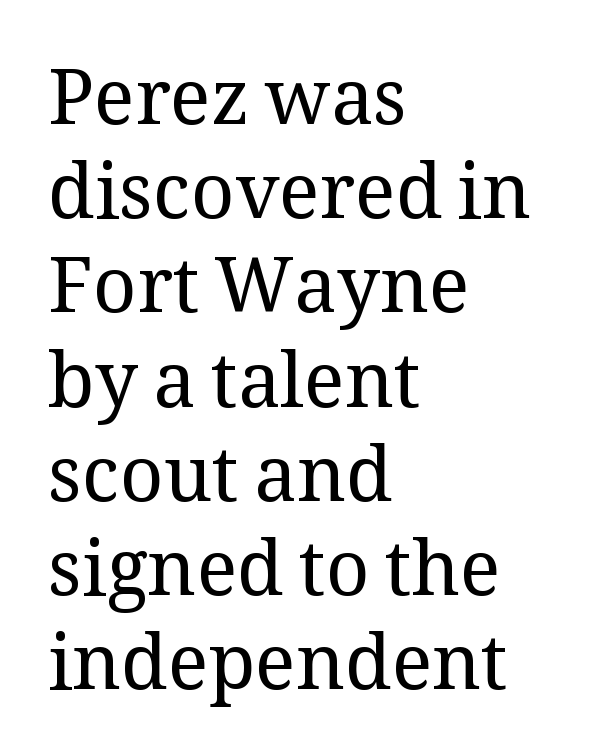
{"serif": "yes", "italic": "no", "bold": "no", "weight": "regular", "width": "normal", "stroke_contrast": "medium", "x_height": "medium", "monospaced": "no", "underline": "no", "align": "left", "line_spacing_ratio": 1.24, "letter_spacing": "normal", "letter_spacing_em": 0.0, "glyph_px": 76}
